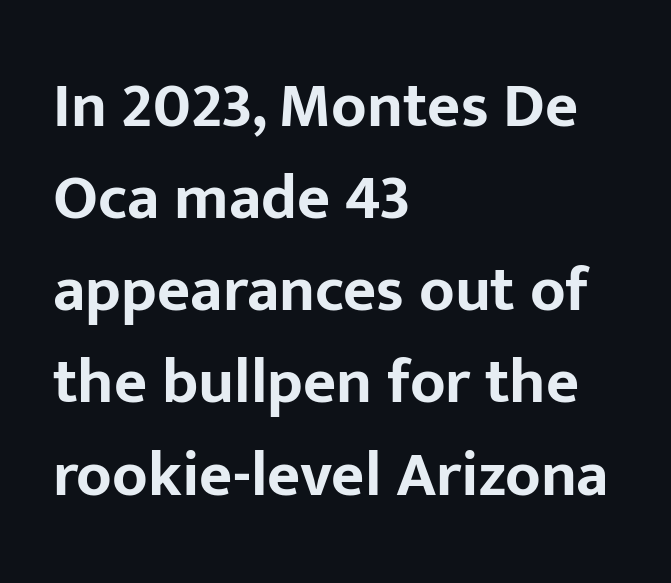
Note: no serifs on the glyphs. The rendering uses natural spacing where letterforms have individual widths. Successive baselines arrive at the customary interval. Leftover space on each line is placed entirely after the last word.
